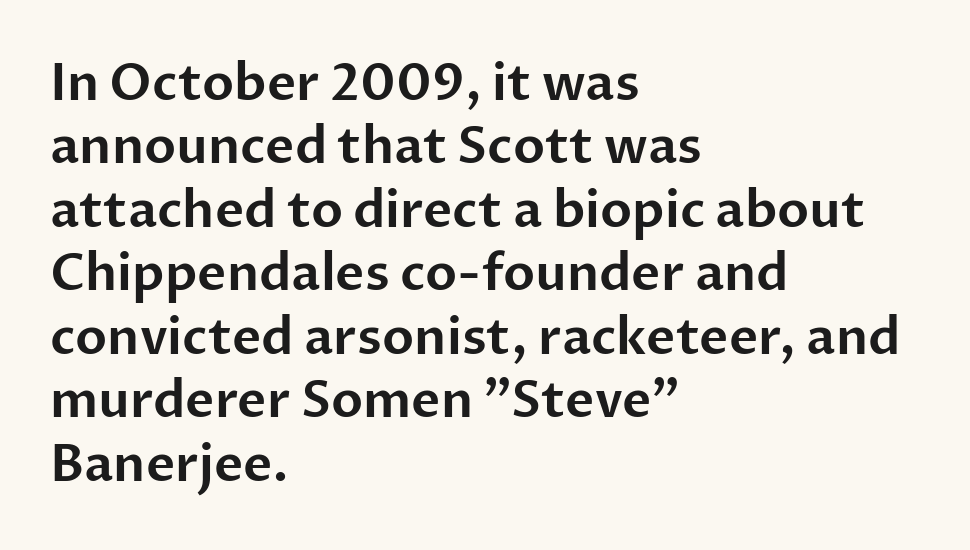
You can tell from the bare stems that sans-serif type was used. Tracking value appears to be zero — textbook default spacing. Think of a printed novel: that variable character pitch is what you see here. Just letters on the line, the space beneath them empty.
